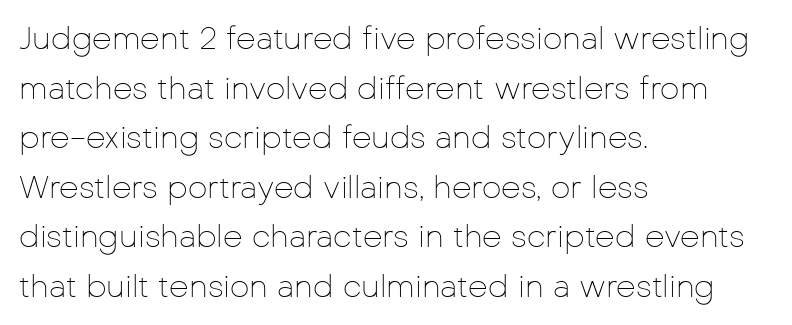
Q: Is the text bold? A: No.
Q: Is the text italic (slanted)? A: No, it is upright.
Q: Is the typeface a serif or a sans-serif typeface? A: Sans-serif.
Q: Is the text underlined? A: No.
Q: How is the paragraph aligned? A: Left-aligned.
Q: Is the spacing between letters normal or unusually wide? A: Normal.
Q: Is the spacing between lines tight, normal or loose? A: Normal.
Q: Width (condensed, normal, or wide)? A: Normal.
Q: Stroke contrast? A: Low.
Q: x-height? A: Medium.
Q: Monospaced? A: No.
